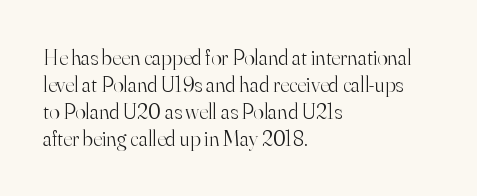
The image shows 22 px text type, upright; set left-aligned, line spacing 1.23x, normal letter spacing, not underlined.
